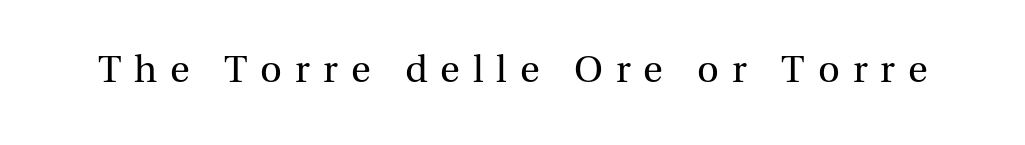
Q: Is the text bold? A: No.
Q: Is the text italic (slanted)? A: No, it is upright.
Q: Is the typeface a serif or a sans-serif typeface? A: Serif.
Q: Is the text underlined? A: No.
Q: Is the spacing between letters normal or unusually wide? A: Unusually wide.
Q: Width (condensed, normal, or wide)? A: Normal.
Q: Stroke contrast? A: Medium.
Q: x-height? A: Medium.
Q: Monospaced? A: No.
